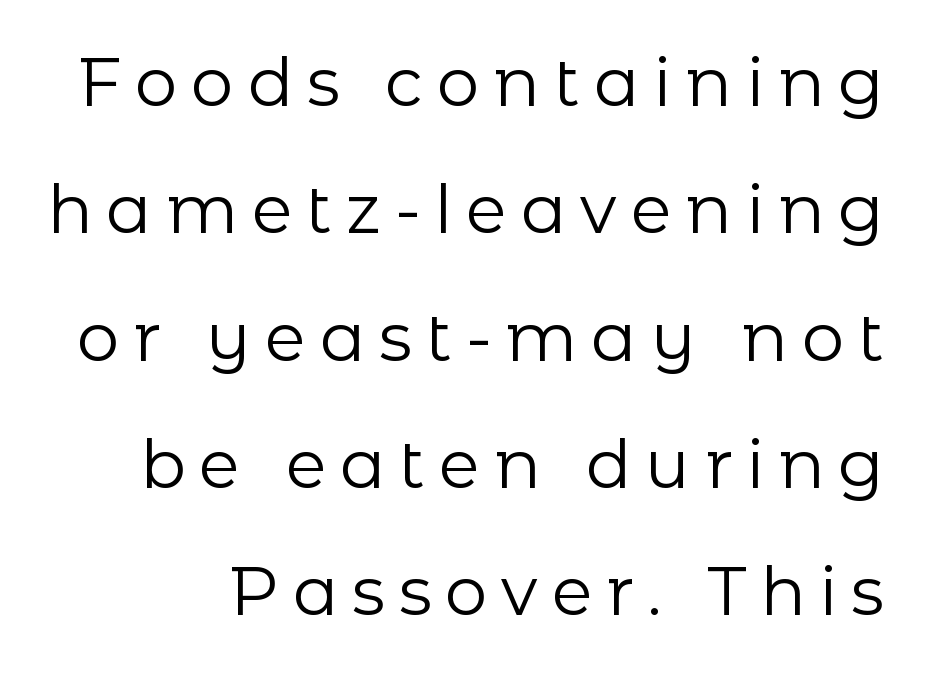
The image shows 67 px regular-weight sans-serif type, upright; set loose line spacing (1.9x), unusually wide letter spacing (+0.21 em), not underlined; low stroke contrast and a medium x-height.
